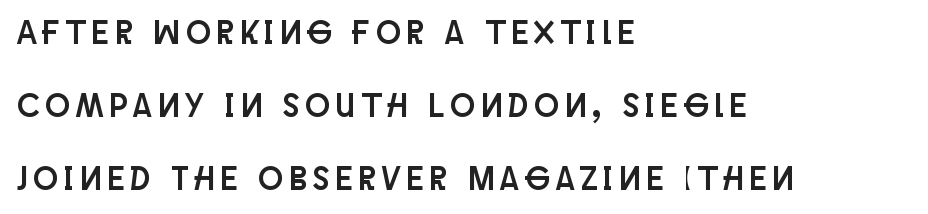
Q: Is the text italic (slanted)? A: No, it is upright.
Q: Is the typeface a serif or a sans-serif typeface? A: Sans-serif.
Q: Is the text underlined? A: No.
Q: How is the paragraph aligned? A: Left-aligned.
Q: Is the spacing between lines tight, normal or loose? A: Loose.
Q: Width (condensed, normal, or wide)? A: Condensed.
Q: Stroke contrast? A: Low.
Q: x-height? A: Large.
Q: Monospaced? A: No.
